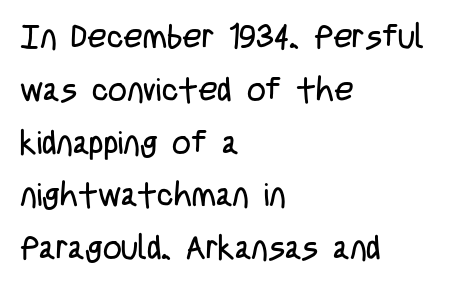
Q: Is the text bold? A: No.
Q: Is the text italic (slanted)? A: No, it is upright.
Q: Is the typeface a serif or a sans-serif typeface? A: Sans-serif.
Q: Is the text underlined? A: No.
Q: How is the paragraph aligned? A: Left-aligned.
Q: Is the spacing between letters normal or unusually wide? A: Normal.
Q: Is the spacing between lines tight, normal or loose? A: Normal.
Q: Width (condensed, normal, or wide)? A: Condensed.
Q: Stroke contrast? A: Low.
Q: x-height? A: Large.
Q: Monospaced? A: No.
